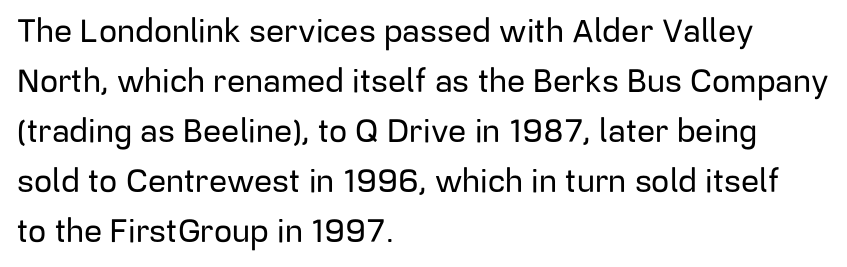
The image shows 32 px sans-serif type, upright; set left-aligned, normal line spacing (1.56x), normal letter spacing, not underlined; low stroke contrast and a medium x-height.
